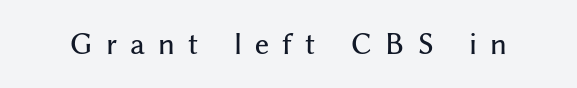
Q: Is the text italic (slanted)? A: No, it is upright.
Q: Is the text underlined? A: No.
Q: Is the spacing between letters normal or unusually wide? A: Unusually wide.
